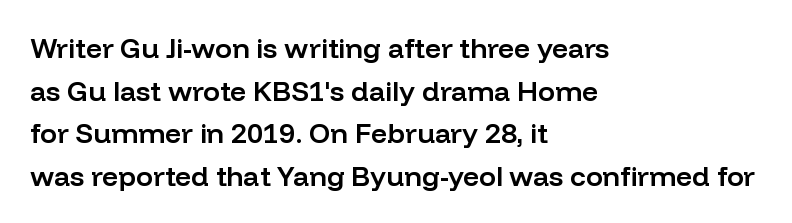
{"serif": "no", "italic": "no", "bold": "semi", "weight": "semibold", "width": "normal", "stroke_contrast": "low", "x_height": "medium", "monospaced": "no", "underline": "no", "align": "left", "line_spacing": "normal", "line_spacing_ratio": 1.52, "letter_spacing": "normal", "letter_spacing_em": 0.0, "glyph_px": 28}
